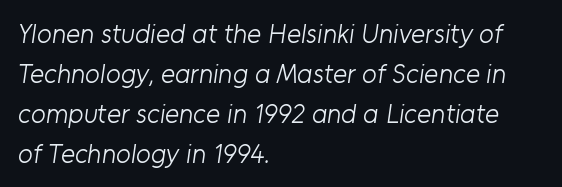
The lines are quadded left. A normal amount of white space separates one row of letters from the next. A clean baseline with only descenders dipping below it. Ink coverage per letter is moderate at most.
